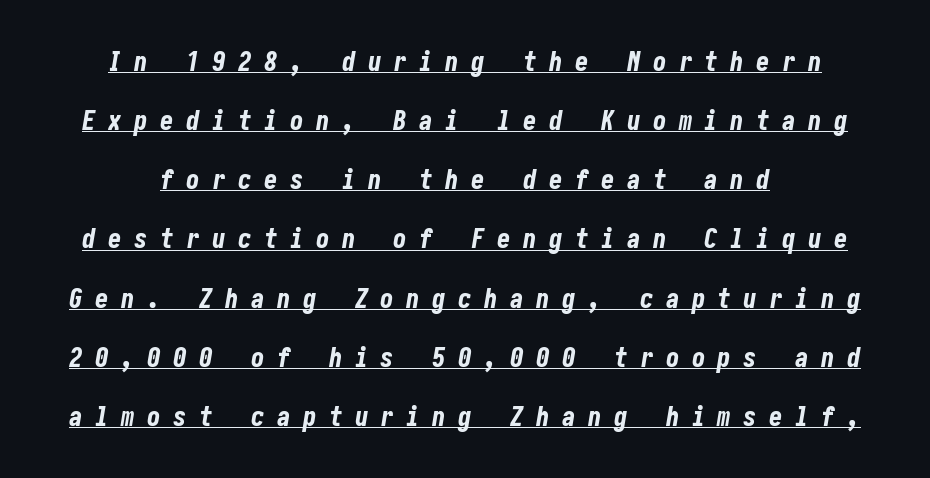
The typography opts for an oblique posture over an upright one. A great deal of white space separates one row of letters from the next. The face used here has the dense, thick strokes of a bold. Is there an underline? Yes — a line sits under the letters.
